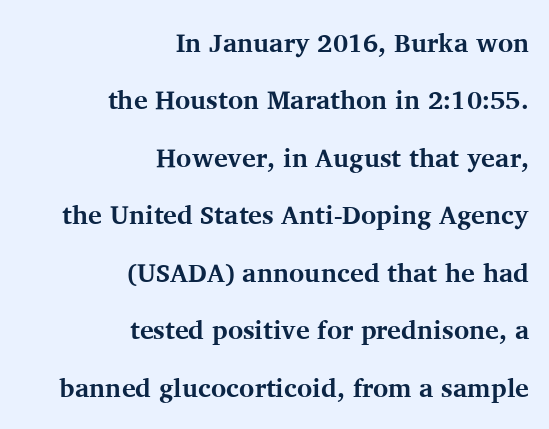
{"italic": "no", "bold": "yes", "underline": "no", "align": "right", "line_spacing": "loose", "line_spacing_ratio": 2.21, "letter_spacing": "normal", "letter_spacing_em": 0.0, "glyph_px": 26}
